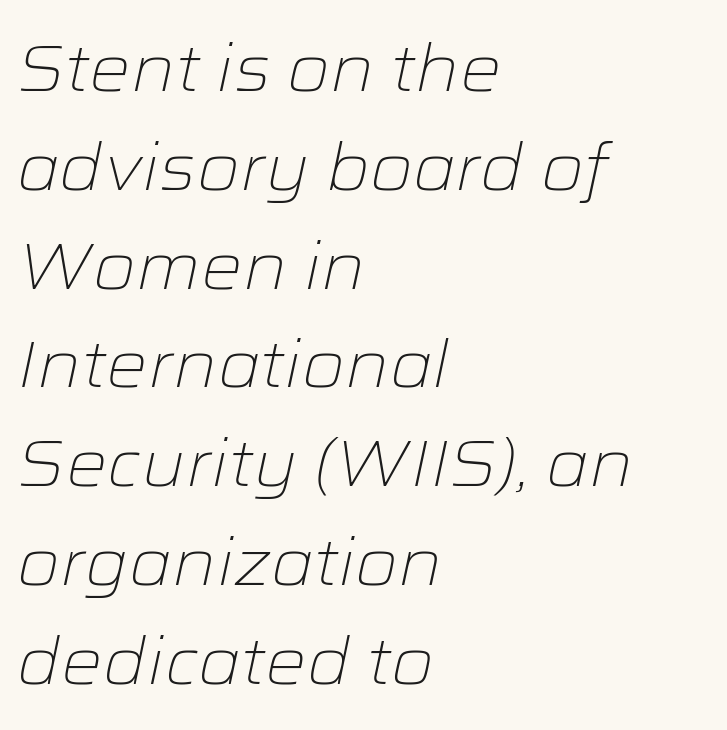
The image shows 65 px light, wide type, italic (leaning right); set left-aligned, normal line spacing (1.52x), normal letter spacing, not underlined; low stroke contrast and a medium x-height.
